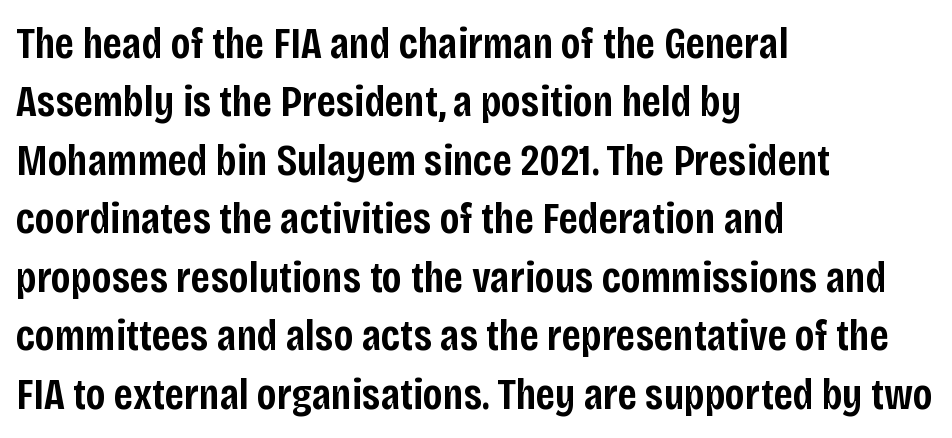
{"serif": "no", "italic": "no", "bold": "semi", "weight": "semibold", "width": "condensed", "stroke_contrast": "low", "x_height": "large", "monospaced": "no", "underline": "no", "align": "left", "line_spacing": "normal", "line_spacing_ratio": 1.3, "letter_spacing": "normal", "letter_spacing_em": 0.0, "glyph_px": 45}
